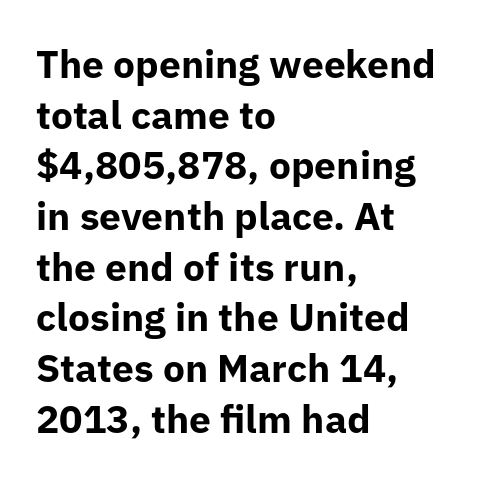
Bold? Absolutely — the strokes are thick and heavy. The designer left line spacing at the default. Looks like regular typesetting: each glyph gets only the width it needs. You could call the tracking neutral — neither tight nor loose.
